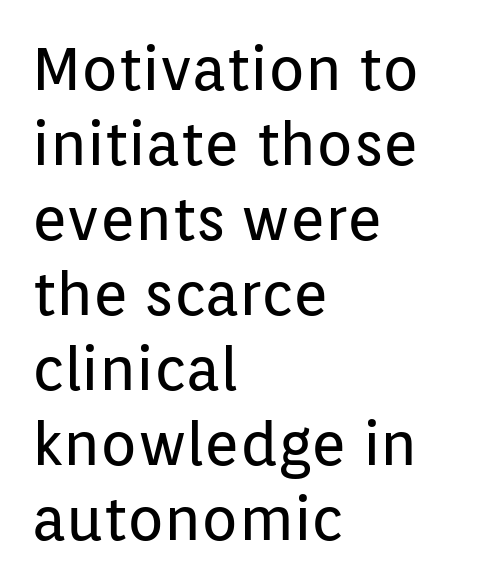
These lines were composed using upright roman letters. This sample is left-justified, so line endings fall wherever the words run out. Underlining? Definitely not there. Whoever set this chose a conventional vertical rhythm.
